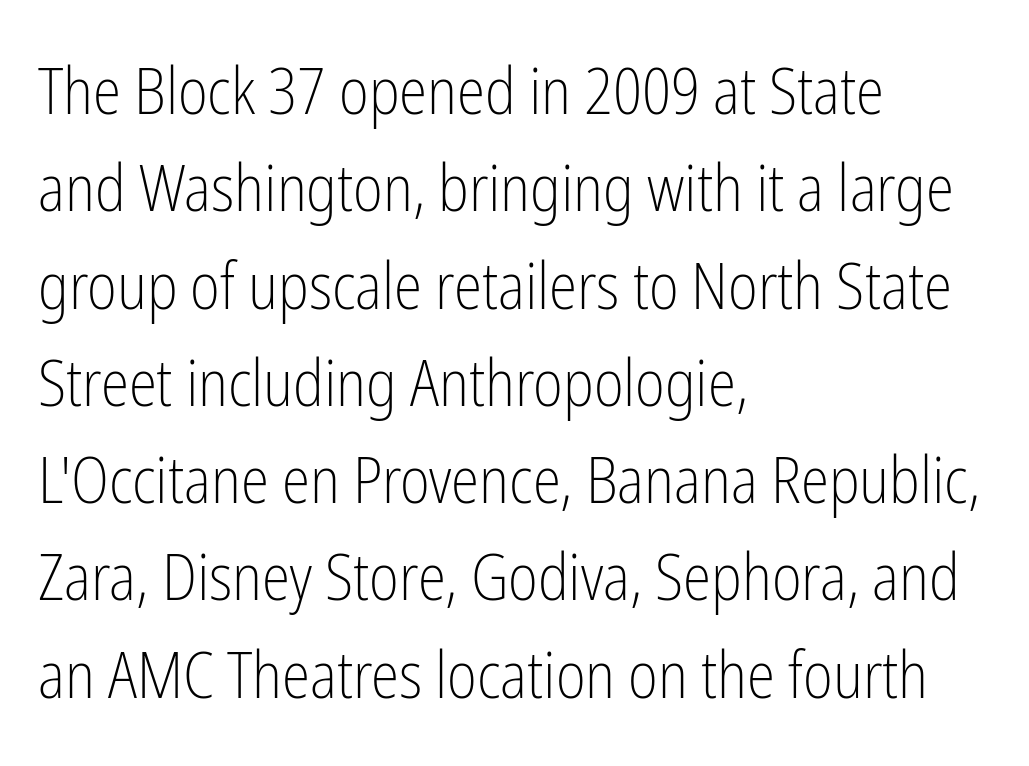
Unlike italic type, these characters show no tilt at all. A bare baseline throughout the passage. The rag falls on the right side of this text block. The designer left line spacing at the default. No heavy texture on the line: the type isn't bold.
